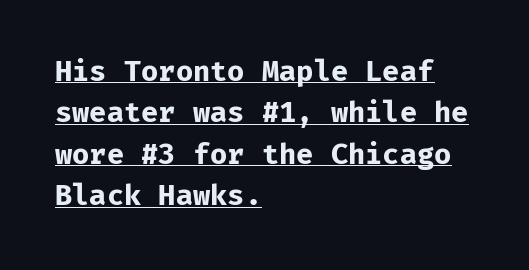
A typesetter would call this monospace, since all characters share one set width. Observe the ordinary spacing: letters are neighbours, not strangers. The string is rendered with underlining switched on. The typeface chosen for these lines omits serifs. The passage shown is emphatically bold. Every character sits straight up, as roman type does.
